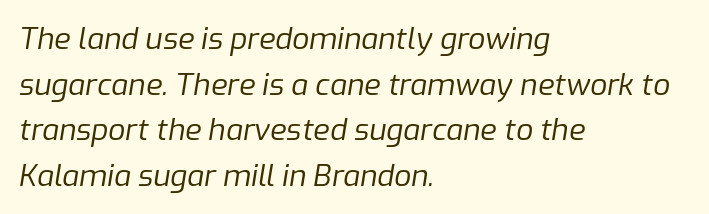
Q: Is the text bold? A: No.
Q: Is the text italic (slanted)? A: Yes, it leans right by about 9 degrees.
Q: Is the text underlined? A: No.
Q: How is the paragraph aligned? A: Left-aligned.
Q: Is the spacing between letters normal or unusually wide? A: Normal.
Q: Is the spacing between lines tight, normal or loose? A: Normal.
Q: Width (condensed, normal, or wide)? A: Normal.
Q: Stroke contrast? A: Low.
Q: x-height? A: Medium.
Q: Monospaced? A: No.
